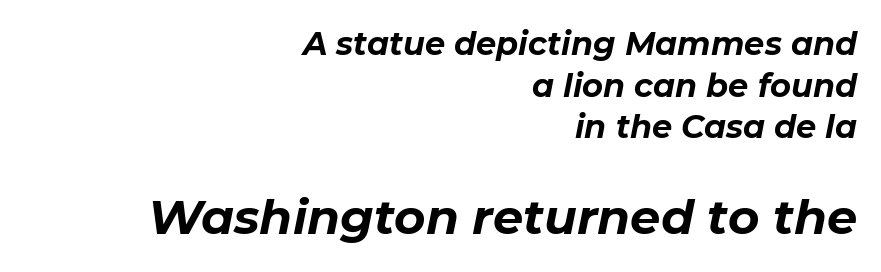
Looking at the ascenders, they clearly lean. Bare-footed words on every line. Here the glyphs are tracked normally, forming tight word shapes. Every row of glyphs terminates at an identical x-position on the right.
